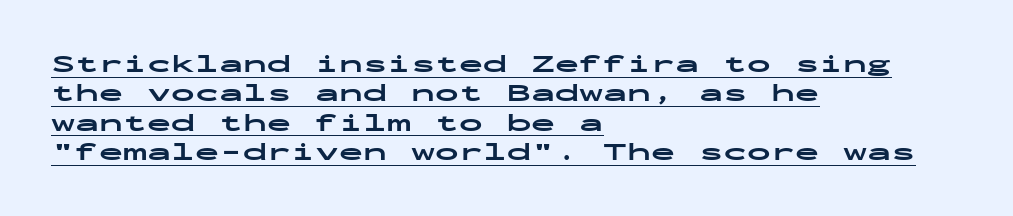
The image shows 24 px bold type, upright; set left-aligned, line spacing 1.22x, normal letter spacing, underlined.
